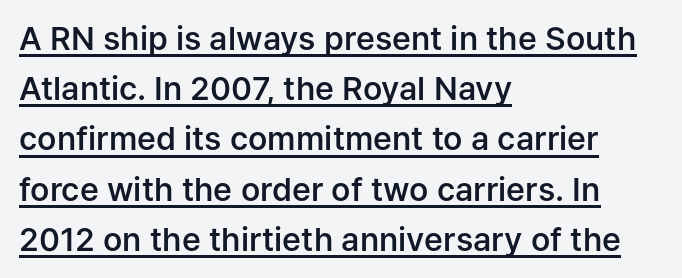
A typesetter would call this zero additional tracking. Each line starts at the same left margin while the right side varies. You could not count columns in this text — the font is proportionally spaced. Compared with undecorated copy, this sample adds a rule below the words. A semibold gives these letters moderate extra thickness, short of bold. These lines were composed using upright roman letters.
